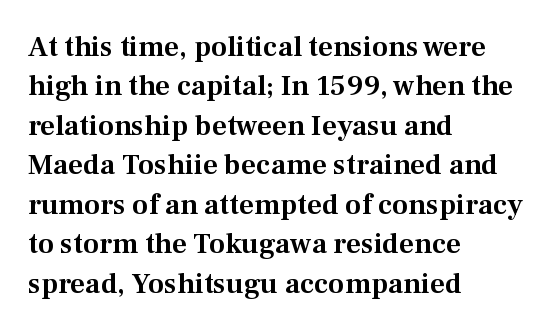
Q: Is the text italic (slanted)? A: No, it is upright.
Q: Is the typeface a serif or a sans-serif typeface? A: Serif.
Q: Is the text underlined? A: No.
Q: How is the paragraph aligned? A: Left-aligned.
Q: Is the spacing between letters normal or unusually wide? A: Normal.
Q: Is the spacing between lines tight, normal or loose? A: Normal.
Q: Width (condensed, normal, or wide)? A: Normal.
Q: Stroke contrast? A: Medium.
Q: x-height? A: Medium.
Q: Monospaced? A: No.
